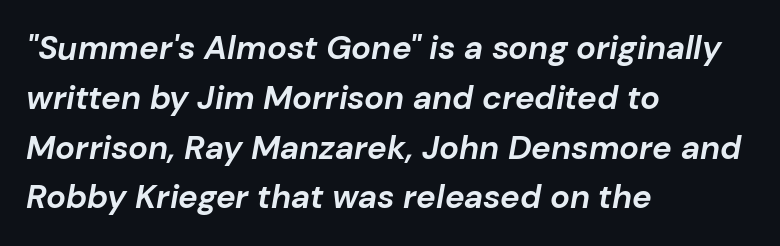
The image shows 33 px bold type, italic (leaning right); set left-aligned, normal line spacing (1.51x), normal letter spacing, not underlined; low stroke contrast and a medium x-height.
